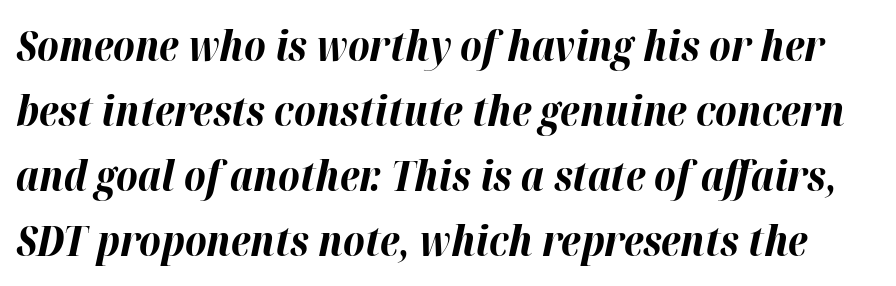
Notice how descenders clear the ascenders below comfortably — that's standard leading. These words are printed bold, with thick strokes throughout. Look at the tracking — it's just the regular setting, nothing added. Underlining? Definitely not there. The rendering uses natural spacing where letterforms have individual widths. The letters are slanted; this is an italic face.
